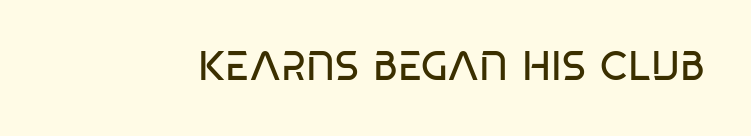
{"serif": "no", "italic": "no", "bold": "no", "weight": "regular", "width": "condensed", "stroke_contrast": "low", "x_height": "large", "monospaced": "no", "underline": "no", "letter_spacing": "normal", "letter_spacing_em": 0.0, "glyph_px": 41}
